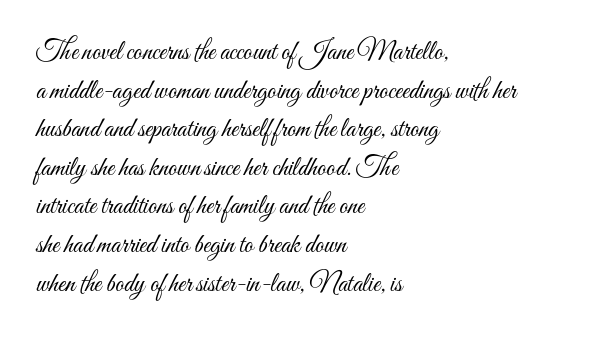
The image shows 27 px text type; set left-aligned, normal line spacing (1.43x), normal letter spacing, not underlined.
